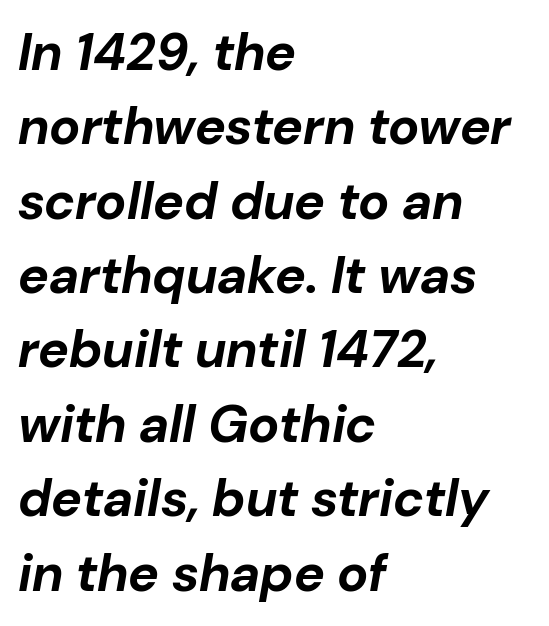
The image shows 52 px bold type, italic (leaning right); set left-aligned, normal line spacing (1.43x), normal letter spacing, not underlined; low stroke contrast and a medium x-height.
